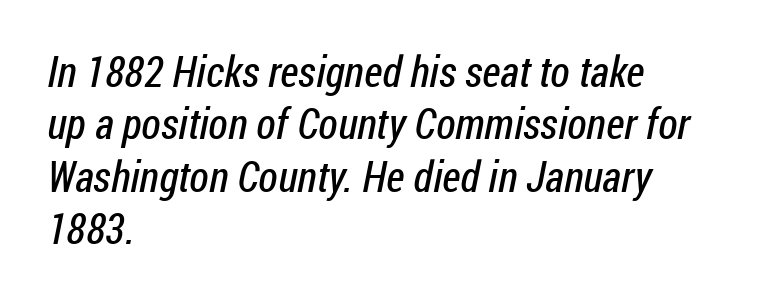
The image shows 43 px regular-weight, condensed sans-serif type; set left-aligned, line spacing 1.22x, normal letter spacing, not underlined; low stroke contrast and a medium x-height.
